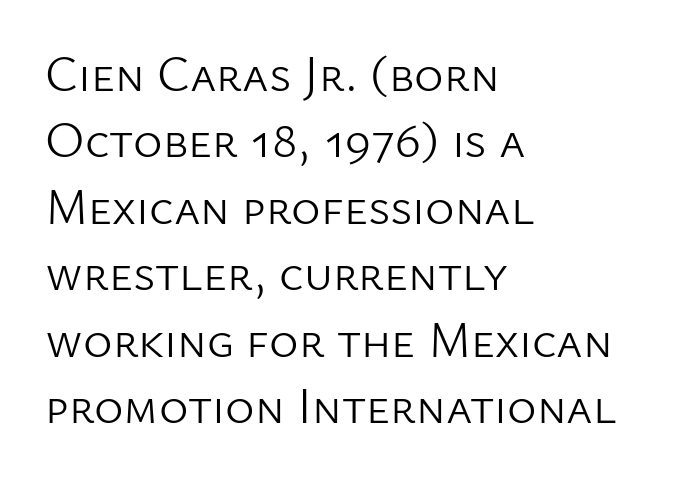
The image shows 50 px light sans-serif type, upright; set left-aligned, normal line spacing (1.33x), normal letter spacing, not underlined; low stroke contrast and a medium x-height.
